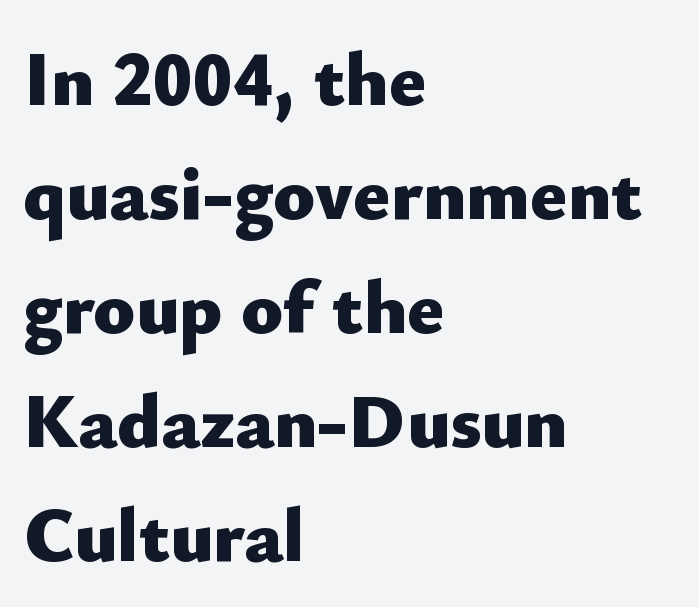
The image shows 77 px heavy sans-serif type, upright; set left-aligned, normal line spacing (1.48x), normal letter spacing, not underlined; low stroke contrast and a small x-height.
